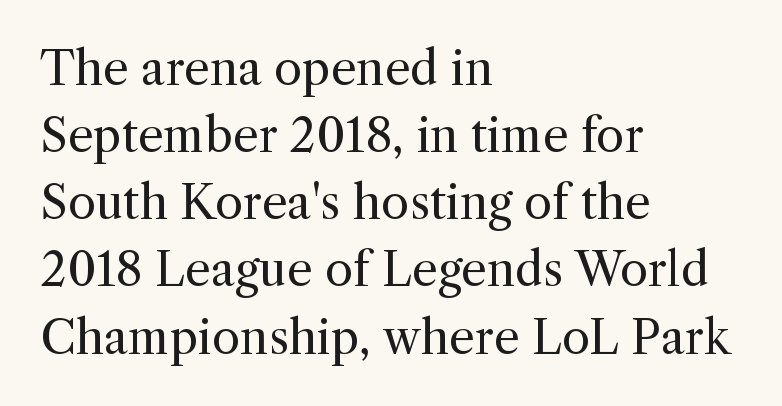
The image shows 46 px regular-weight serif type, upright; set left-aligned, normal line spacing (1.46x), normal letter spacing, not underlined; a medium x-height.
